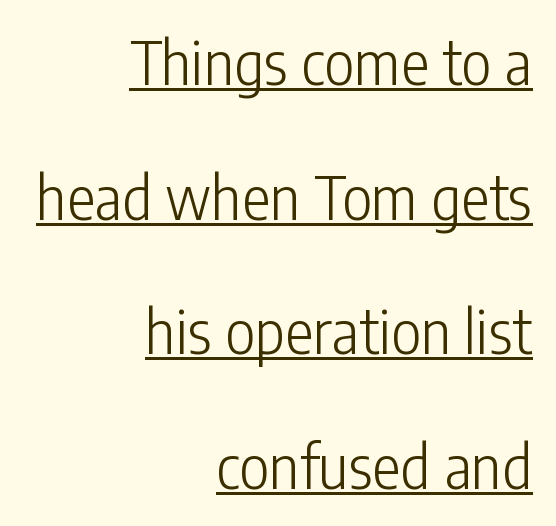
{"serif": "no", "italic": "no", "bold": "no", "weight": "light", "width": "condensed", "stroke_contrast": "low", "x_height": "medium", "monospaced": "no", "underline": "yes", "align": "right", "line_spacing": "loose", "line_spacing_ratio": 2.28, "letter_spacing": "normal", "letter_spacing_em": 0.0, "glyph_px": 59}
